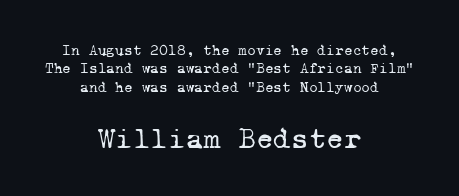
The image shows 30 px regular-weight serif type, monospaced; set centered, line spacing 1.23x, normal letter spacing, not underlined; the second (bottom) block is 2.0x larger; low stroke contrast and a medium x-height.
